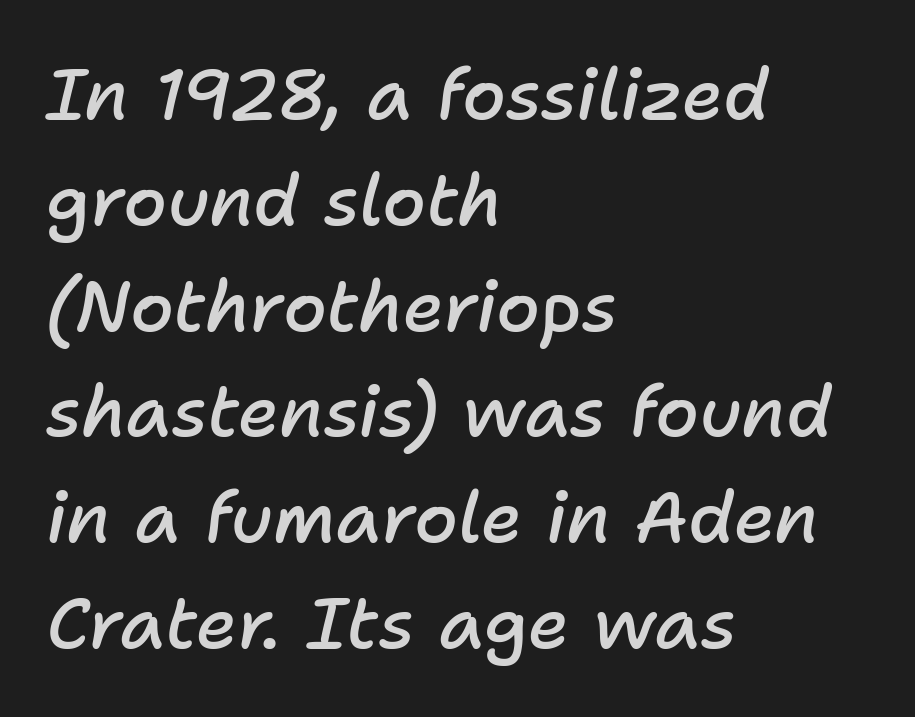
Q: Is the text bold? A: Semi-bold.
Q: Is the text italic (slanted)? A: Yes, it leans right by about 11 degrees.
Q: Is the text underlined? A: No.
Q: How is the paragraph aligned? A: Left-aligned.
Q: Is the spacing between letters normal or unusually wide? A: Normal.
Q: Is the spacing between lines tight, normal or loose? A: Normal.
Q: Width (condensed, normal, or wide)? A: Normal.
Q: Stroke contrast? A: Low.
Q: x-height? A: Medium.
Q: Monospaced? A: No.
